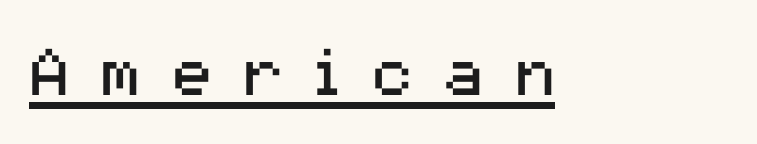
Q: Is the text bold? A: No.
Q: Is the text italic (slanted)? A: No, it is upright.
Q: Is the typeface a serif or a sans-serif typeface? A: Sans-serif.
Q: Is the text underlined? A: Yes.
Q: Is the spacing between letters normal or unusually wide? A: Unusually wide.
Q: Width (condensed, normal, or wide)? A: Normal.
Q: Stroke contrast? A: Medium.
Q: x-height? A: Medium.
Q: Monospaced? A: No.
